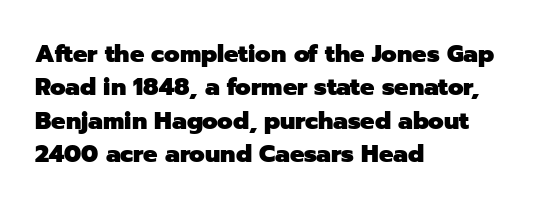
You can tell it's not italic because the verticals are truly vertical. Descender tails drop into unmarked territory. Baseline-to-baseline distance is the conventional proportion of letter height. Nobody touched the tracking dial on this one. Thick stems and heavy bowls — unmistakably bold. One-word summary of the alignment: left.
